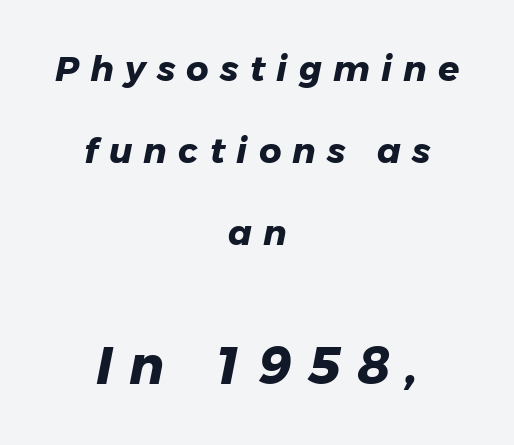
Look at the glyph heights: the lower group is clearly the bigger setting. No word sits above an underline. Check where the strokes stop: nothing finishes them off — pure sans. Character widths vary here, with narrow letters taking less room than wide ones.
